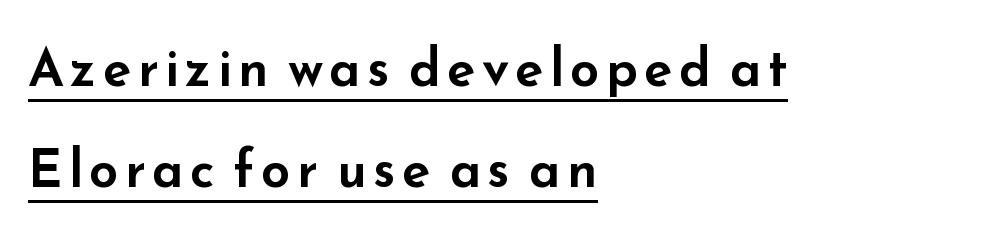
The image shows 52 px wide sans-serif type, upright; set left-aligned, loose line spacing (1.95x), underlined; low stroke contrast and a small x-height.
